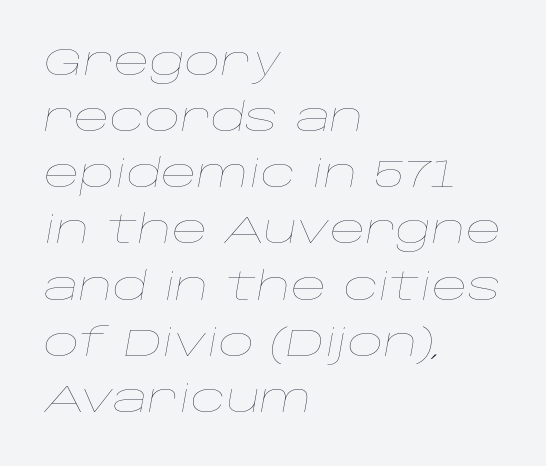
The tracking reads as untouched default to a designer's eye. The letters are slanted; this is an italic face. Teacher's note: observe the even left margin — that is flush-left alignment. Decoration check: the copy has no underline.
